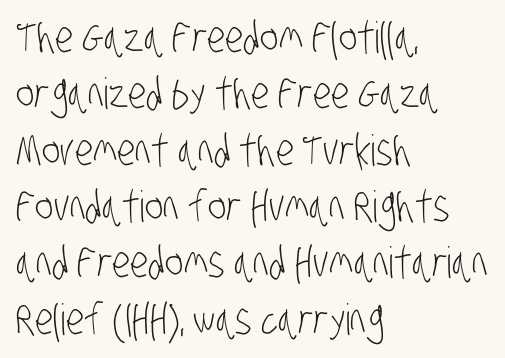
Nothing sits at the stroke ends, so this counts as sans-serif. In terms of leading, this rendering sits right in the middle. The typeface has the unassuming heft of standard copy or less. Do the characters align in a grid? No, the font is proportional. Honestly, there is no underline to notice here at all.
